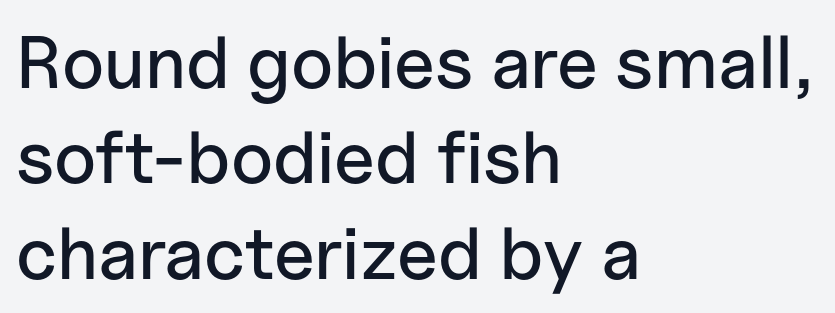
Nothing unusual about the tracking: characters are spaced as the font intends. These lines are rendered in a variable-pitch font. Unlike italic type, these characters show no tilt at all. These lines sit exactly where default settings would place them. A sans-serif font was chosen for this passage.
